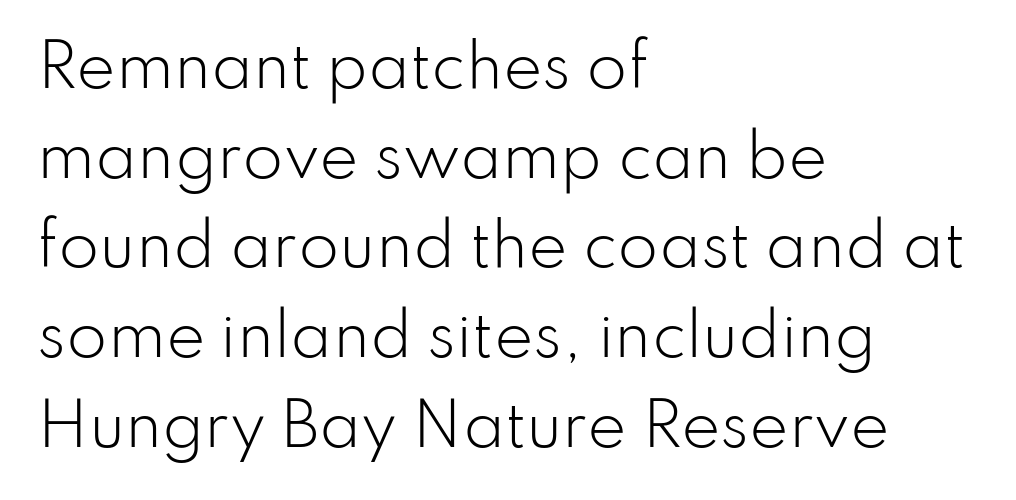
Q: Is the text bold? A: No.
Q: Is the text italic (slanted)? A: No, it is upright.
Q: Is the typeface a serif or a sans-serif typeface? A: Sans-serif.
Q: Is the text underlined? A: No.
Q: How is the paragraph aligned? A: Left-aligned.
Q: Is the spacing between letters normal or unusually wide? A: Normal.
Q: Is the spacing between lines tight, normal or loose? A: Normal.
Q: Width (condensed, normal, or wide)? A: Normal.
Q: Stroke contrast? A: Low.
Q: x-height? A: Small.
Q: Monospaced? A: No.
